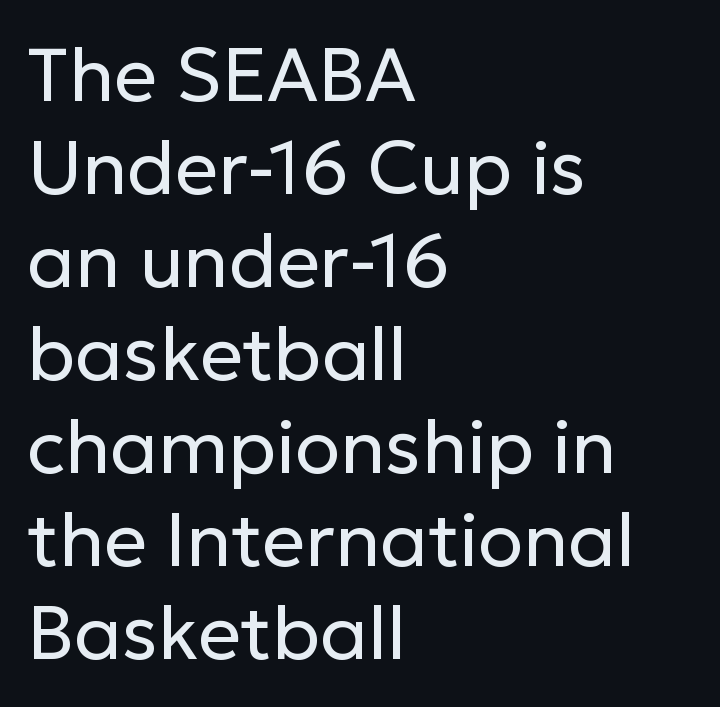
Q: Is the text bold? A: No.
Q: Is the text italic (slanted)? A: No, it is upright.
Q: Is the typeface a serif or a sans-serif typeface? A: Sans-serif.
Q: Is the text underlined? A: No.
Q: How is the paragraph aligned? A: Left-aligned.
Q: Is the spacing between letters normal or unusually wide? A: Normal.
Q: Width (condensed, normal, or wide)? A: Normal.
Q: Stroke contrast? A: Low.
Q: x-height? A: Medium.
Q: Monospaced? A: No.
